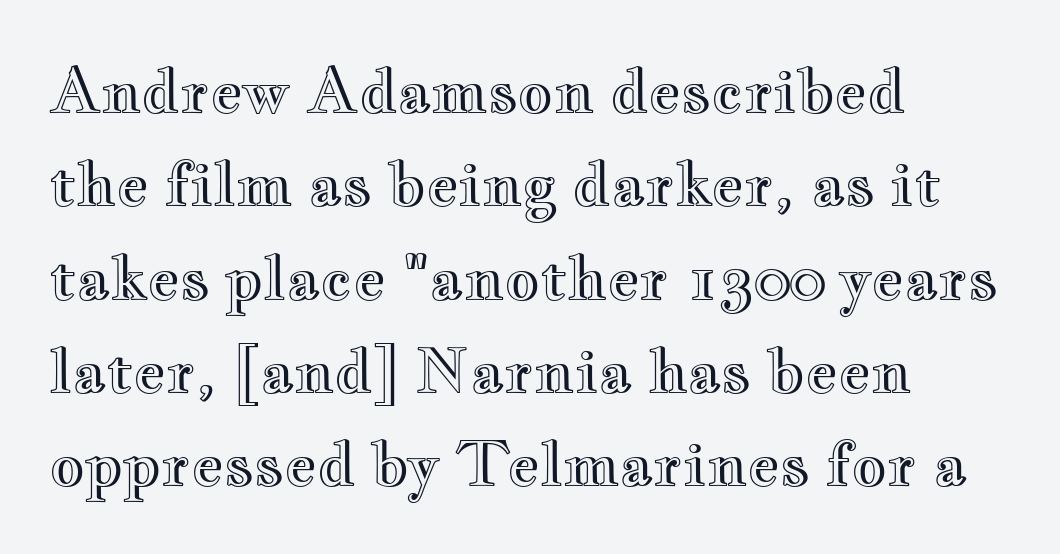
Q: Is the text italic (slanted)? A: No, it is upright.
Q: Is the text underlined? A: No.
Q: How is the paragraph aligned? A: Left-aligned.
Q: Is the spacing between letters normal or unusually wide? A: Normal.
Q: Is the spacing between lines tight, normal or loose? A: Normal.
Q: Width (condensed, normal, or wide)? A: Wide.
Q: x-height? A: Small.
Q: Monospaced? A: No.
